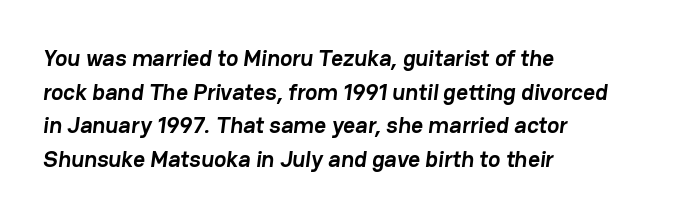
The image shows 23 px bold type; set left-aligned, normal line spacing (1.46x), normal letter spacing, not underlined.
